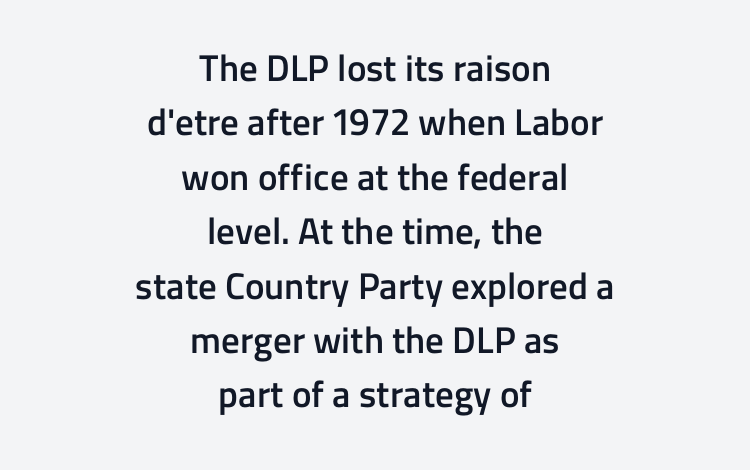
The image shows 37 px semibold sans-serif type, upright; set centered, normal line spacing (1.47x), normal letter spacing, not underlined; low stroke contrast and a medium x-height.
